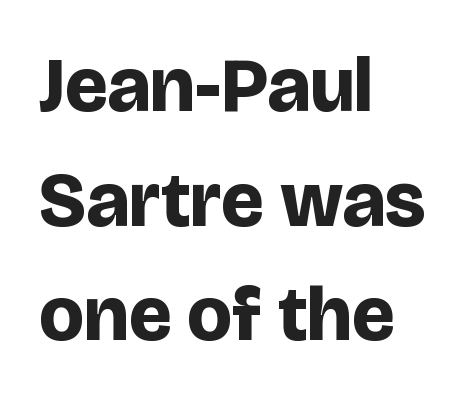
{"serif": "no", "italic": "no", "bold": "yes", "weight": "bold", "width": "normal", "stroke_contrast": "low", "x_height": "large", "monospaced": "no", "underline": "no", "align": "left", "line_spacing": "normal", "line_spacing_ratio": 1.49, "letter_spacing": "normal", "letter_spacing_em": 0.0, "glyph_px": 77}
